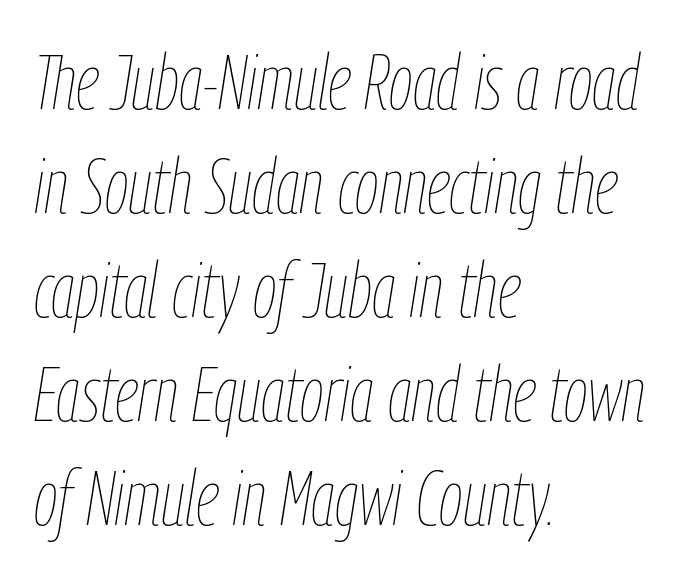
The image shows 77 px thin, condensed type, italic (leaning right); set left-aligned, normal line spacing (1.35x), normal letter spacing, not underlined; low stroke contrast and a medium x-height.
